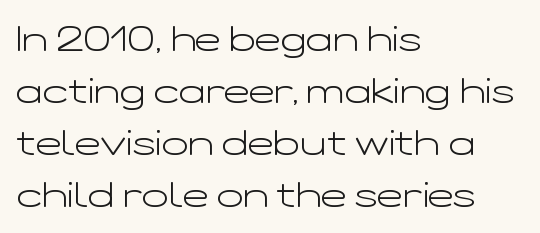
The image shows 35 px light, wide sans-serif type, upright; set left-aligned, normal line spacing (1.49x), normal letter spacing, not underlined; low stroke contrast and a medium x-height.
